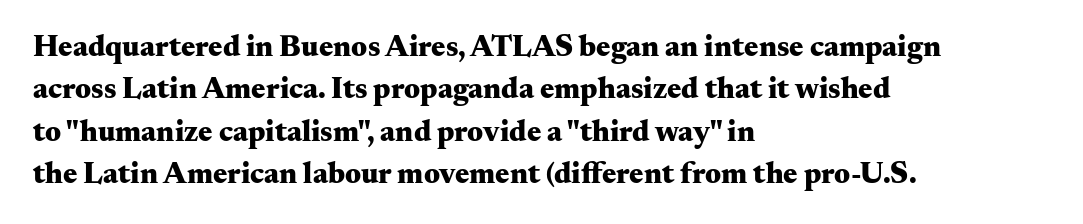
Q: Is the text bold? A: Yes.
Q: Is the text italic (slanted)? A: No, it is upright.
Q: Is the typeface a serif or a sans-serif typeface? A: Serif.
Q: Is the text underlined? A: No.
Q: How is the paragraph aligned? A: Left-aligned.
Q: Is the spacing between letters normal or unusually wide? A: Normal.
Q: Is the spacing between lines tight, normal or loose? A: Normal.
Q: Width (condensed, normal, or wide)? A: Wide.
Q: Stroke contrast? A: Medium.
Q: x-height? A: Small.
Q: Monospaced? A: No.
